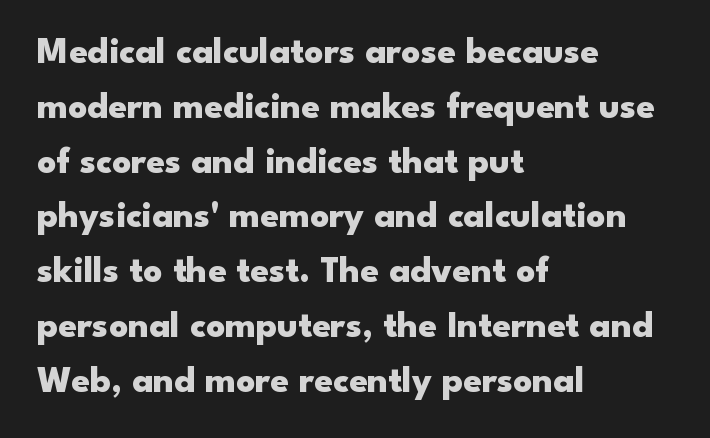
The rendering uses a bold face; every stroke is thick and dark. This sample uses plain, unmodified letter spacing. Regarding serifs, this sample does without them. In terms of posture, this sample is upright. Quick note: underline off. Note the varied advance widths — an 'i' is clearly narrower than an 'm'.
